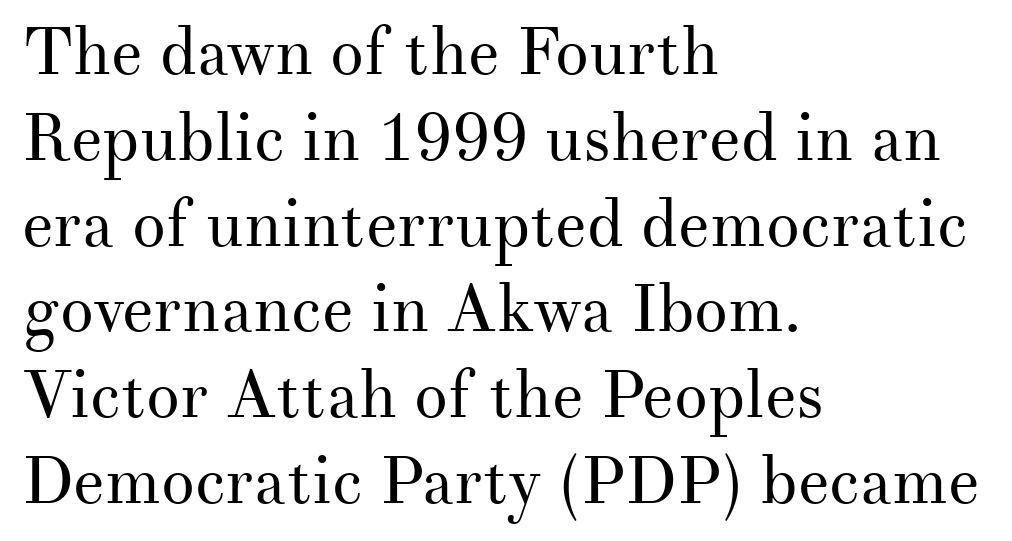
Q: Is the text bold? A: No.
Q: Is the text italic (slanted)? A: No, it is upright.
Q: Is the typeface a serif or a sans-serif typeface? A: Serif.
Q: Is the text underlined? A: No.
Q: How is the paragraph aligned? A: Left-aligned.
Q: Is the spacing between letters normal or unusually wide? A: Normal.
Q: Is the spacing between lines tight, normal or loose? A: Normal.
Q: Width (condensed, normal, or wide)? A: Normal.
Q: Stroke contrast? A: Medium.
Q: x-height? A: Small.
Q: Monospaced? A: No.
